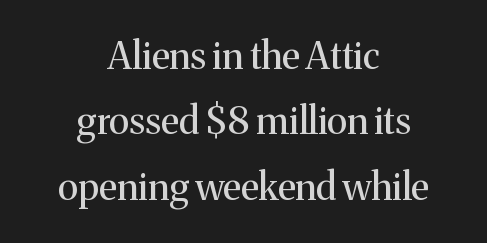
The image shows 37 px regular-weight serif type, upright; set centered, line spacing 1.77x, normal letter spacing, not underlined; medium stroke contrast and a medium x-height.
